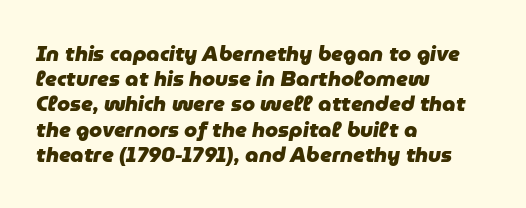
Here the glyphs are tracked normally, forming tight word shapes. The lines in this sample share a left origin and differ only in where they stop. Thick stems and heavy bowls — unmistakably bold. There's an unmistakable incline to the writing here. The string is rendered with underlining switched off.
